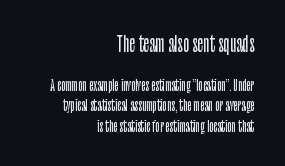
Q: Is the text italic (slanted)? A: No, it is upright.
Q: Is the text underlined? A: No.
Q: How is the paragraph aligned? A: Right-aligned.
Q: Is the spacing between letters normal or unusually wide? A: Normal.
Q: Is the spacing between lines tight, normal or loose? A: Normal.
Q: Which block of text is set in a larger size, the first (top) or the second (bottom)? A: The first (top) one.
